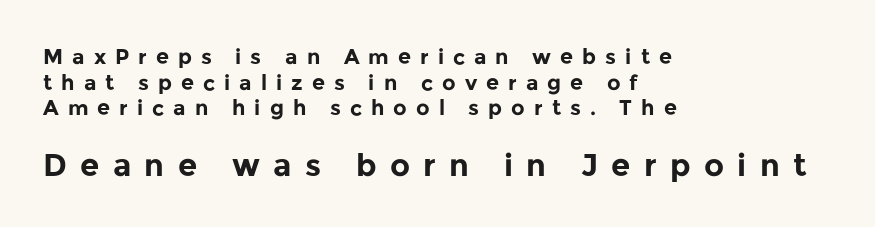
{"serif": "no", "italic": "no", "bold": "yes", "weight": "bold", "width": "normal", "stroke_contrast": "low", "x_height": "medium", "monospaced": "no", "underline": "no", "align": "left", "line_spacing_ratio": 1.22, "letter_spacing": "wide", "letter_spacing_em": 0.43, "larger_block": "second", "size_ratio": 1.48, "glyph_px": 31}
